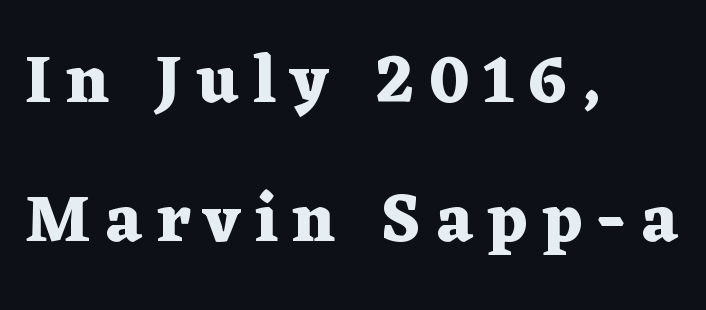
{"serif": "yes", "italic": "no", "bold": "yes", "weight": "heavy", "width": "wide", "stroke_contrast": "medium", "x_height": "medium", "monospaced": "no", "underline": "no", "align": "left", "line_spacing": "loose", "line_spacing_ratio": 2.08, "letter_spacing": "wide", "letter_spacing_em": 0.21, "glyph_px": 67}
